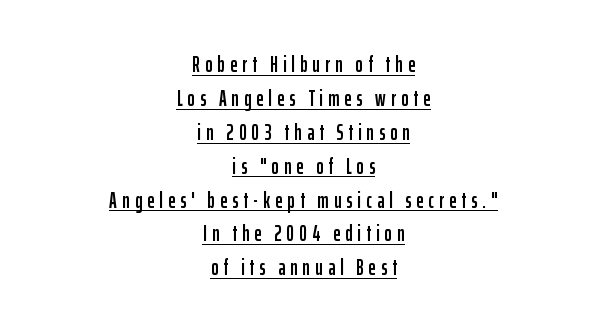
These characters rest on top of a visible drawn line. Compared with typical paragraphs, the rows here are spaced about the same. Notice how the passage keeps no hard edge, just a central spine. A roman cut, with each character standing at attention. Loose tracking; the words dissolve into strings of separated letters.
